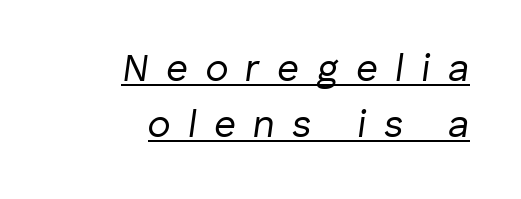
The image shows 38 px regular-weight type, italic (leaning right); set right-aligned, normal line spacing (1.47x), unusually wide letter spacing (+0.46 em), underlined; low stroke contrast and a medium x-height.
